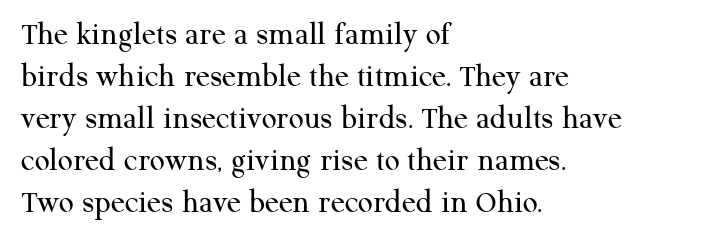
The image shows 33 px regular-weight serif type, upright; set left-aligned, normal line spacing (1.27x), normal letter spacing, not underlined; medium stroke contrast and a medium x-height.
